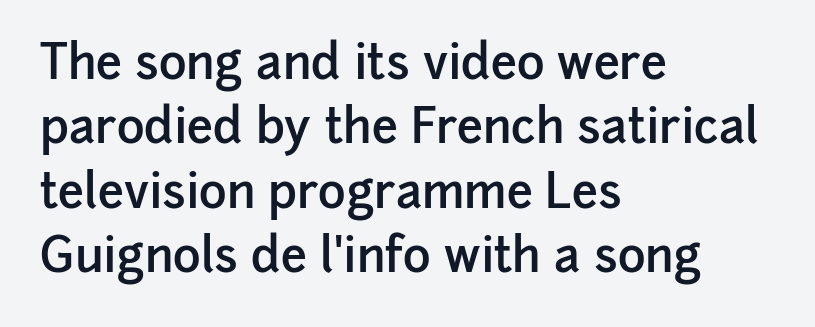
Q: Is the text bold? A: Semi-bold.
Q: Is the text italic (slanted)? A: No, it is upright.
Q: Is the typeface a serif or a sans-serif typeface? A: Sans-serif.
Q: Is the text underlined? A: No.
Q: How is the paragraph aligned? A: Left-aligned.
Q: Is the spacing between letters normal or unusually wide? A: Normal.
Q: Is the spacing between lines tight, normal or loose? A: Normal.
Q: Width (condensed, normal, or wide)? A: Normal.
Q: Stroke contrast? A: Low.
Q: x-height? A: Medium.
Q: Monospaced? A: No.
